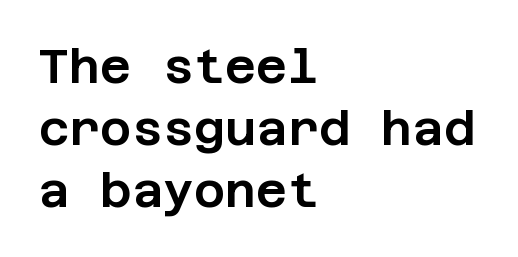
{"serif": "no", "italic": "no", "width": "normal", "stroke_contrast": "low", "x_height": "large", "underline": "no", "align": "left", "line_spacing": "normal", "line_spacing_ratio": 1.29, "letter_spacing": "normal", "letter_spacing_em": 0.0, "glyph_px": 48}
